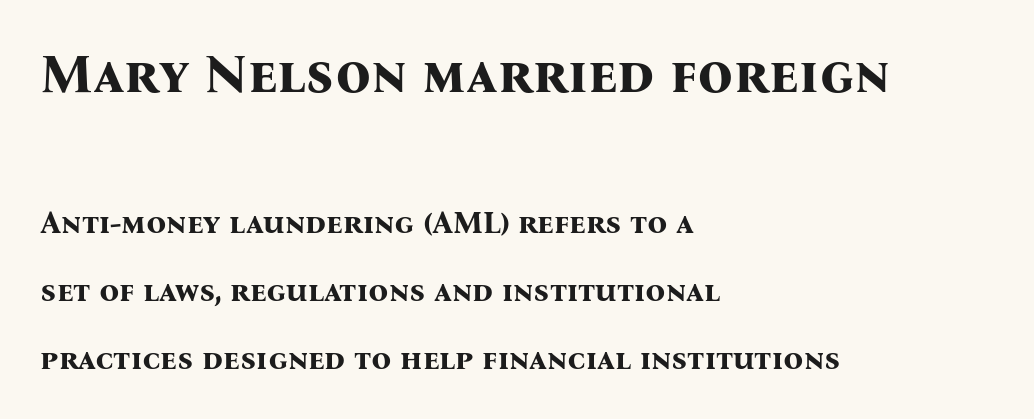
{"serif": "yes", "italic": "no", "bold": "yes", "weight": "bold", "width": "normal", "stroke_contrast": "medium", "x_height": "medium", "monospaced": "no", "underline": "no", "align": "left", "line_spacing": "loose", "line_spacing_ratio": 2.19, "letter_spacing": "normal", "letter_spacing_em": 0.0, "larger_block": "first", "size_ratio": 1.77, "glyph_px": 55}
